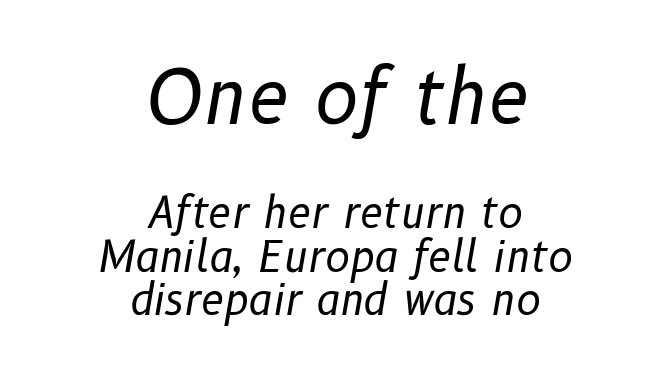
Quick note: underline off. Students, note that the glyphs here touch the page at normal intervals. In this sample the first text group is rendered at the bigger scale. The typesetter chose a symmetrical, centered arrangement here.
